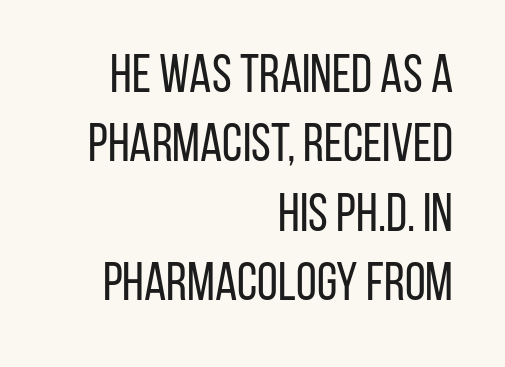
{"serif": "no", "italic": "no", "bold": "no", "weight": "regular", "width": "condensed", "stroke_contrast": "low", "x_height": "large", "monospaced": "no", "underline": "no", "align": "right", "line_spacing": "normal", "line_spacing_ratio": 1.31, "letter_spacing": "normal", "letter_spacing_em": 0.0, "glyph_px": 53}
